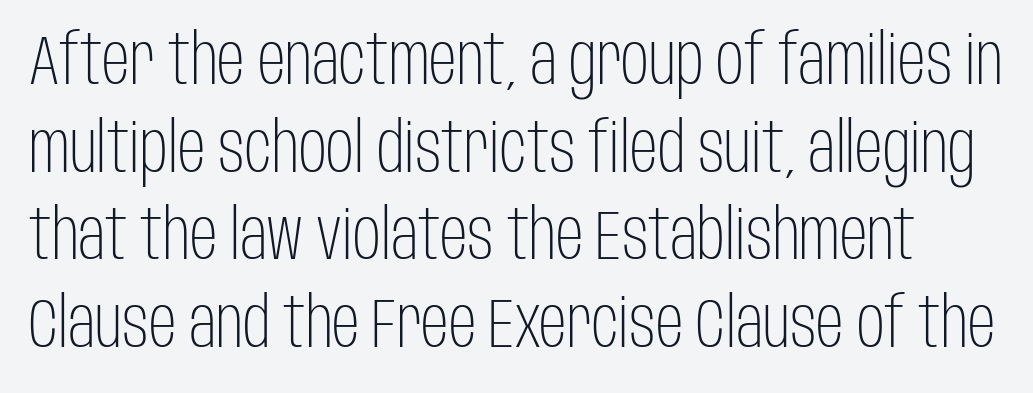
Quick note: underline off. Is this a fixed-width face? No — the glyphs have proportional, varying widths. No extra tracking has been applied to these lines. Stems here are at most as thick as an everyday book face. If you measured baseline to baseline, you'd find a middling distance.
